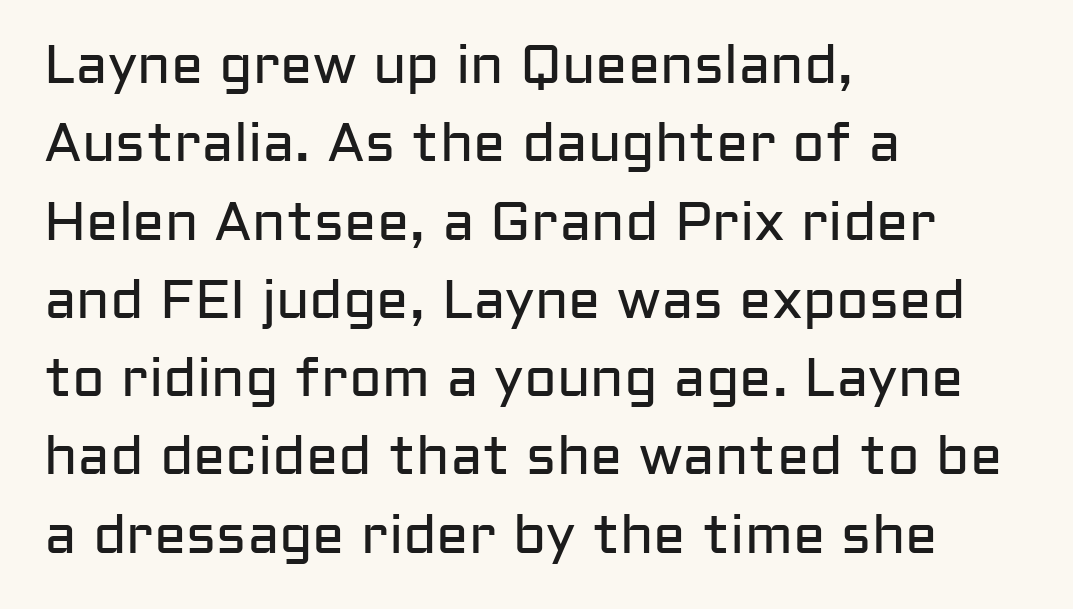
The image shows 54 px regular-weight sans-serif type, upright; set left-aligned, normal line spacing (1.45x), normal letter spacing, not underlined; low stroke contrast and a medium x-height.
